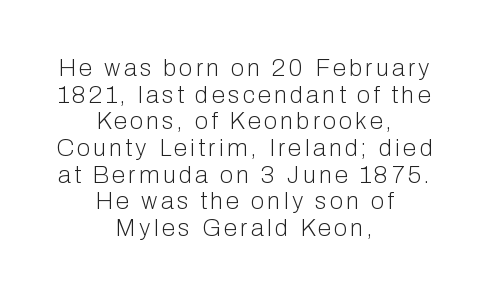
{"italic": "no", "bold": "no", "underline": "no", "align": "center", "line_spacing": "tight", "line_spacing_ratio": 1.11, "glyph_px": 24}
